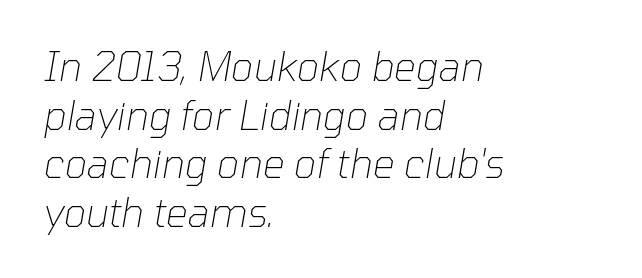
Students, note that the glyphs here touch the page at normal intervals. Quick note: interline space is typical. Summary of weight: not heavy and not bold. Looks like regular typesetting: each glyph gets only the width it needs. Teacher's note: observe the even left margin — that is flush-left alignment. The string is rendered with underlining switched off.
